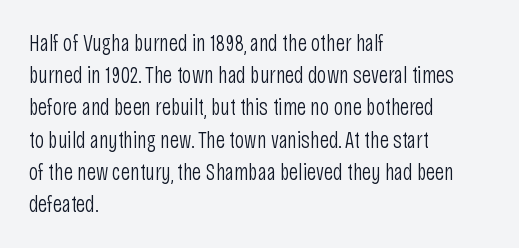
The image shows 23 px text type, upright; set left-aligned, normal line spacing (1.4x), normal letter spacing, not underlined.
